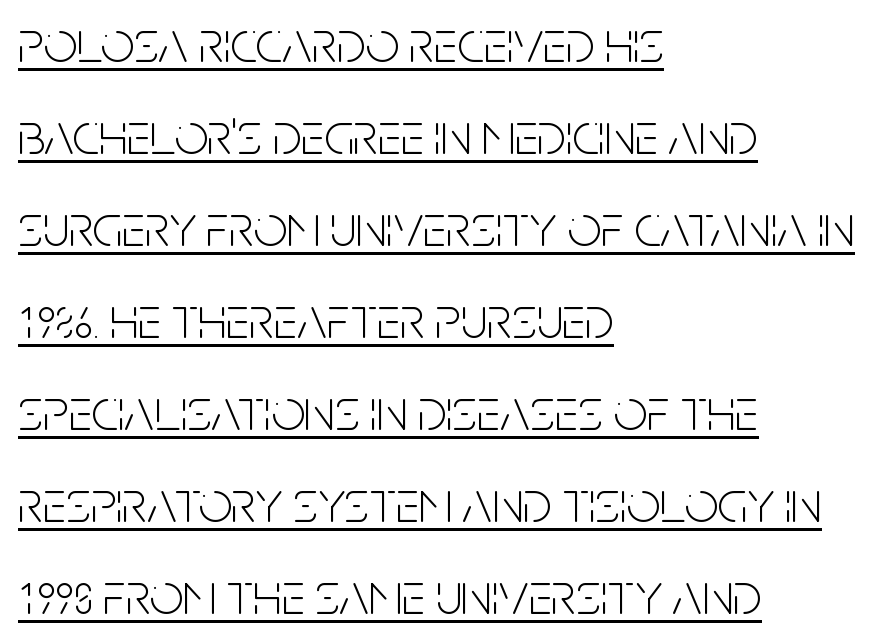
Left-aligned paragraph, ragged on the right. There is no visible air inserted between adjacent glyphs. Quick note: interline space is typical. Each line of the rendering has a horizontal stroke beneath the glyphs. Varying glyph widths throughout — classic text-font behaviour.
